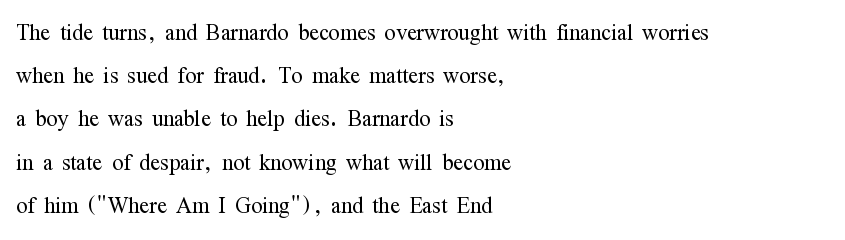
Summary of vertical rhythm: regular, with standard interline spacing. These lines were composed using upright roman letters. A bare baseline throughout the passage. Observe the serifs anchoring each vertical stroke in this sample.
